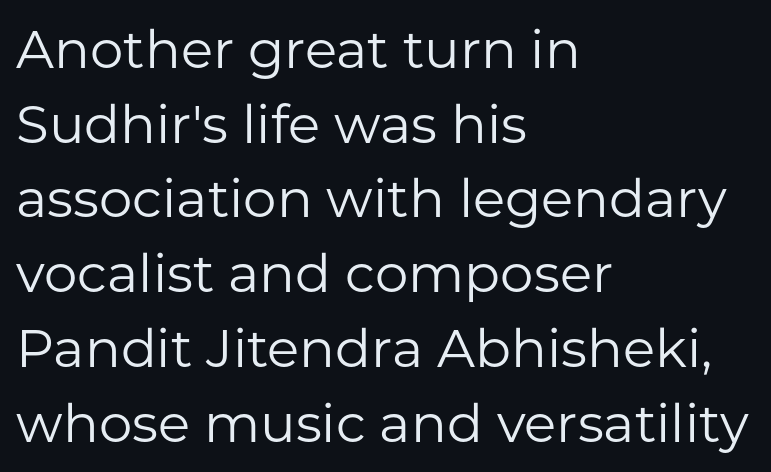
{"serif": "no", "italic": "no", "bold": "no", "weight": "regular", "width": "normal", "stroke_contrast": "low", "x_height": "medium", "monospaced": "no", "underline": "no", "align": "left", "line_spacing": "normal", "line_spacing_ratio": 1.41, "letter_spacing": "normal", "letter_spacing_em": 0.0, "glyph_px": 53}
